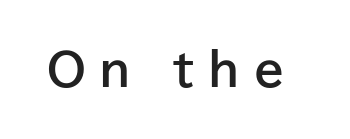
The image shows 44 px bold sans-serif type, upright; set unusually wide letter spacing (+0.31 em), not underlined; low stroke contrast and a medium x-height.
